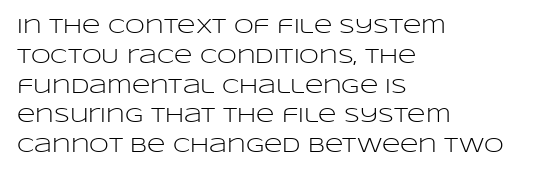
The image shows 20 px text type, upright; set left-aligned, normal line spacing (1.49x), normal letter spacing, not underlined.
